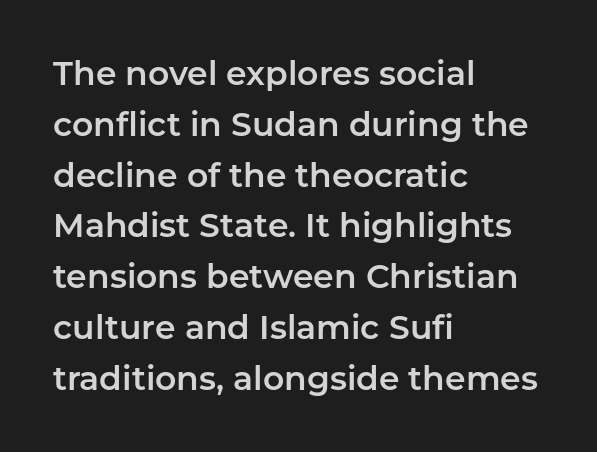
The image shows 33 px sans-serif type, upright; set left-aligned, normal line spacing (1.54x), normal letter spacing, not underlined; low stroke contrast and a medium x-height.
